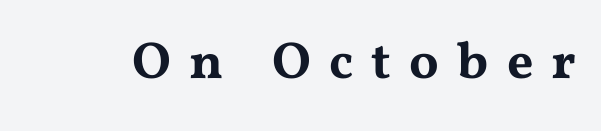
The image shows 52 px wide serif type, upright; set unusually wide letter spacing (+0.35 em), not underlined; medium stroke contrast and a medium x-height.
